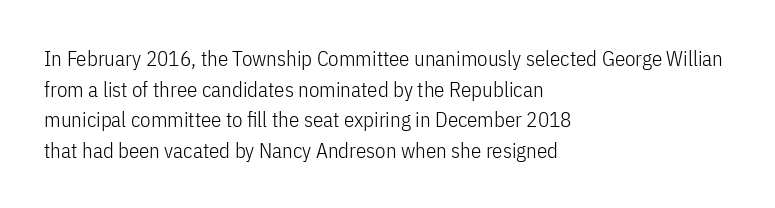
The strip under each line holds only bare page. The lines in this sample share a left origin and differ only in where they stop. The block of text has a typical density, with ordinary space between rows. A typesetter would call this zero additional tracking. Each stroke keeps to a modest, everyday thickness or less. Style check: upright.
